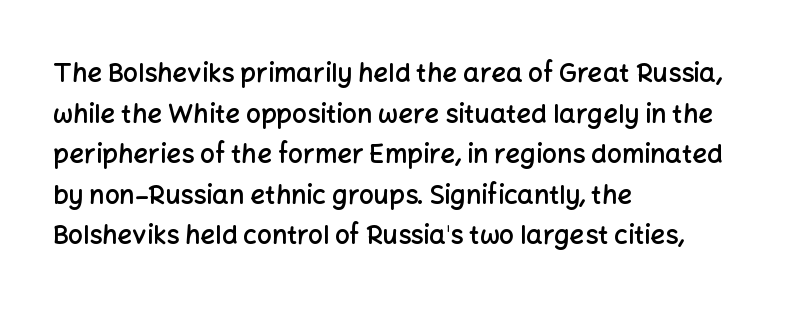
Compared with an ordinary text face, these strokes are moderately heavier — a semibold. Rendered with straight, roman letterforms. Beneath every word, the page is bare. Vertical spacing — default. What stands out about the letter spacing? Nothing — it is the standard amount.
